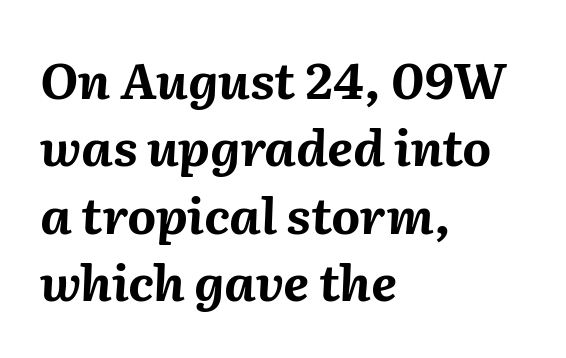
{"italic": "yes", "lean": "right", "slant_degrees": 2, "bold": "yes", "weight": "bold", "width": "normal", "stroke_contrast": "medium", "x_height": "medium", "monospaced": "no", "underline": "no", "align": "left", "line_spacing": "normal", "line_spacing_ratio": 1.35, "letter_spacing": "normal", "letter_spacing_em": 0.0, "glyph_px": 50}
